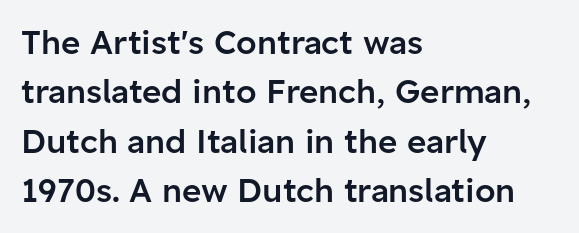
Q: Is the text bold? A: Semi-bold.
Q: Is the text italic (slanted)? A: No, it is upright.
Q: Is the typeface a serif or a sans-serif typeface? A: Sans-serif.
Q: Is the text underlined? A: No.
Q: How is the paragraph aligned? A: Left-aligned.
Q: Is the spacing between letters normal or unusually wide? A: Normal.
Q: Is the spacing between lines tight, normal or loose? A: Normal.
Q: Width (condensed, normal, or wide)? A: Normal.
Q: Stroke contrast? A: Low.
Q: x-height? A: Medium.
Q: Monospaced? A: No.
